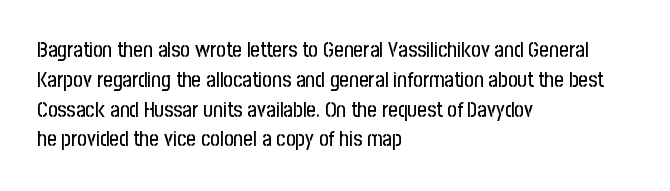
Q: Is the text italic (slanted)? A: No, it is upright.
Q: Is the text underlined? A: No.
Q: How is the paragraph aligned? A: Left-aligned.
Q: Is the spacing between letters normal or unusually wide? A: Normal.
Q: Is the spacing between lines tight, normal or loose? A: Normal.
